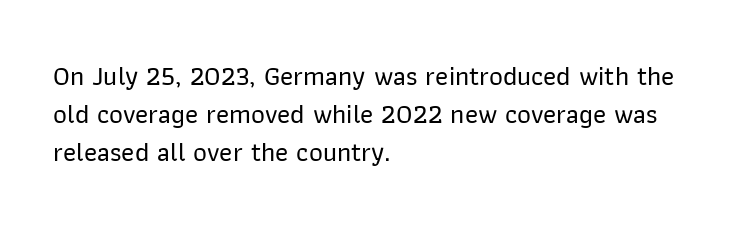
The ragged edge is on the right, which tells us the setting is flush left. Underline: absent. Does the leading feel generous? No, just average. The type is set solid horizontally, with unmodified tracking.
